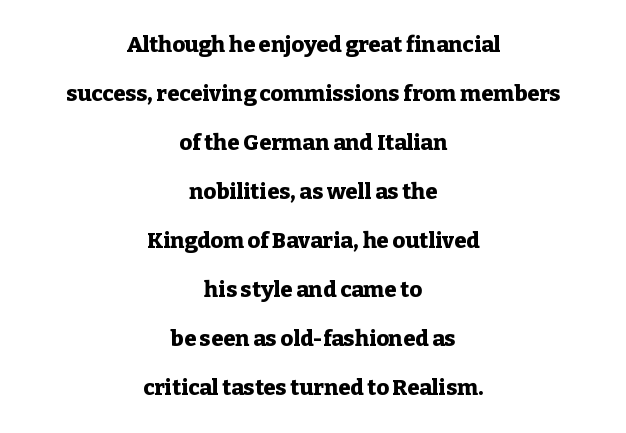
Each new line begins a long way beneath the previous one. The tracking reads as untouched default to a designer's eye. The typesetter chose a symmetrical, centered arrangement here. The strip under each line holds only bare page. Characters remain perfectly vertical along every line. Heavy, bold letterforms.
